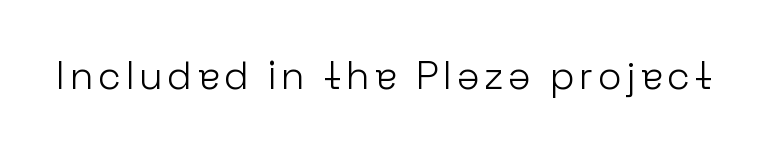
Q: Is the text bold? A: No.
Q: Is the text italic (slanted)? A: No, it is upright.
Q: Is the typeface a serif or a sans-serif typeface? A: Sans-serif.
Q: Is the text underlined? A: No.
Q: Width (condensed, normal, or wide)? A: Normal.
Q: Stroke contrast? A: Low.
Q: x-height? A: Medium.
Q: Monospaced? A: No.
